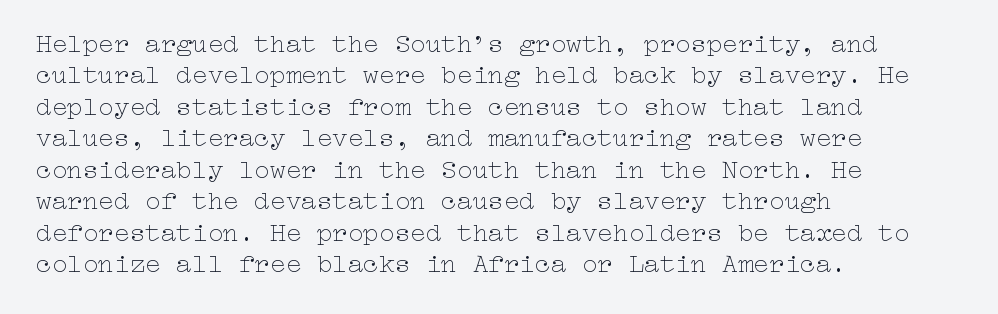
{"italic": "no", "bold": "no", "underline": "no", "align": "left", "line_spacing_ratio": 1.21, "letter_spacing": "normal", "letter_spacing_em": 0.0, "glyph_px": 26}
